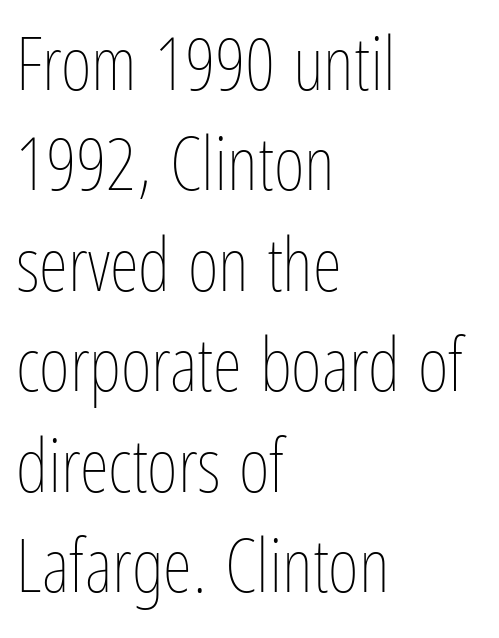
The image shows 75 px thin, condensed type, upright; set left-aligned, normal line spacing (1.34x), normal letter spacing, not underlined; low stroke contrast and a medium x-height.
